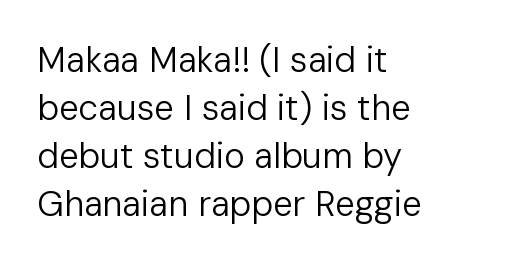
The image shows 35 px regular-weight sans-serif type, upright; set left-aligned, normal line spacing (1.37x), normal letter spacing, not underlined; low stroke contrast and a medium x-height.
